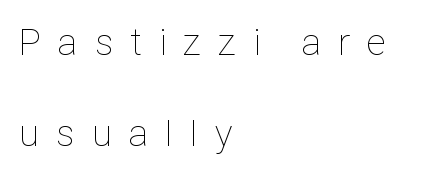
Each line starts at the same left margin while the right side varies. Leading: increased. Any mark beneath the type? The region is blank. No extra ink here — the face is not bold. Each word looks stretched out because of the extra space between its letters. Does the lettering tilt? It doesn't — this is upright.
